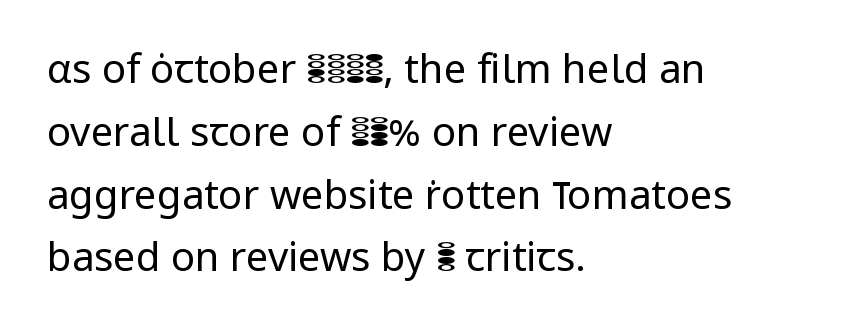
The image shows 40 px regular-weight sans-serif type, upright; set left-aligned, normal line spacing (1.57x), normal letter spacing, not underlined; low stroke contrast and a medium x-height.
